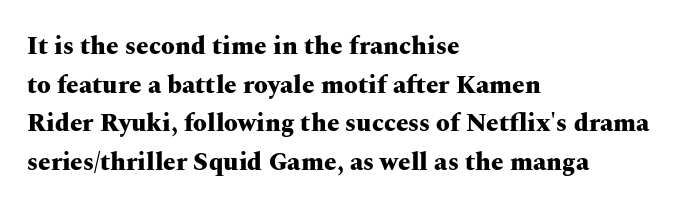
Q: Is the text bold? A: Yes.
Q: Is the text italic (slanted)? A: No, it is upright.
Q: Is the text underlined? A: No.
Q: How is the paragraph aligned? A: Left-aligned.
Q: Is the spacing between letters normal or unusually wide? A: Normal.
Q: Is the spacing between lines tight, normal or loose? A: Normal.
